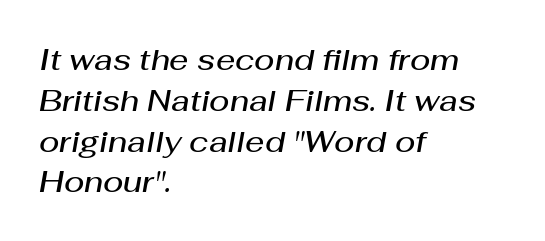
{"italic": "yes", "lean": "right", "slant_degrees": 10, "bold": "semi", "weight": "semibold", "width": "normal", "stroke_contrast": "medium", "x_height": "medium", "monospaced": "no", "underline": "no", "align": "left", "line_spacing": "normal", "line_spacing_ratio": 1.36, "letter_spacing": "normal", "letter_spacing_em": 0.0, "glyph_px": 30}
